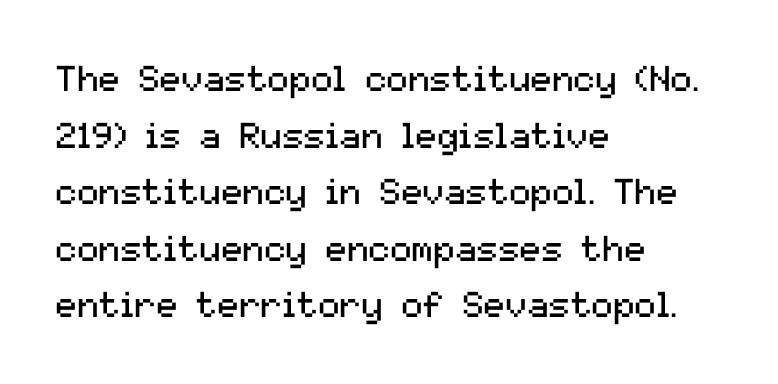
Q: Is the text bold? A: No.
Q: Is the text italic (slanted)? A: No, it is upright.
Q: Is the typeface a serif or a sans-serif typeface? A: Sans-serif.
Q: Is the text underlined? A: No.
Q: How is the paragraph aligned? A: Left-aligned.
Q: Is the spacing between letters normal or unusually wide? A: Normal.
Q: Is the spacing between lines tight, normal or loose? A: Normal.
Q: Width (condensed, normal, or wide)? A: Normal.
Q: Stroke contrast? A: Medium.
Q: x-height? A: Medium.
Q: Monospaced? A: No.
